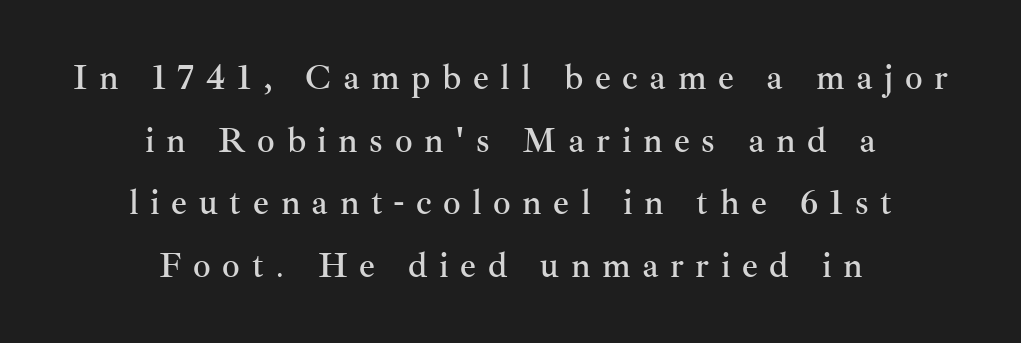
{"serif": "yes", "italic": "no", "width": "normal", "stroke_contrast": "medium", "x_height": "small", "monospaced": "no", "underline": "no", "align": "center", "line_spacing_ratio": 1.79, "letter_spacing": "wide", "letter_spacing_em": 0.33, "glyph_px": 35}
